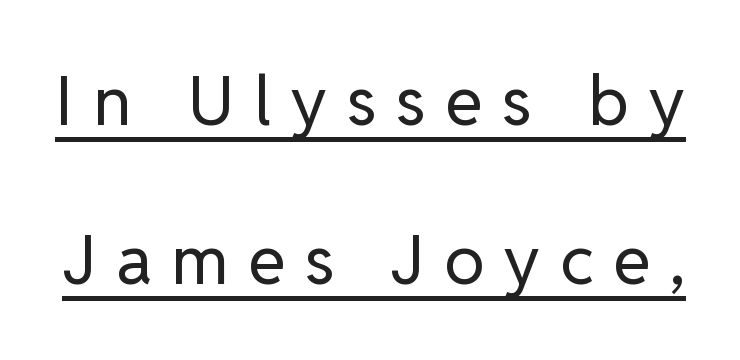
Observe the wide spacing: letters keep a clear distance from each other. The letters advance in unequal steps, a hallmark of proportional type. The vertical gap from one line to the next is large. This is the regular roman posture of the typeface.
